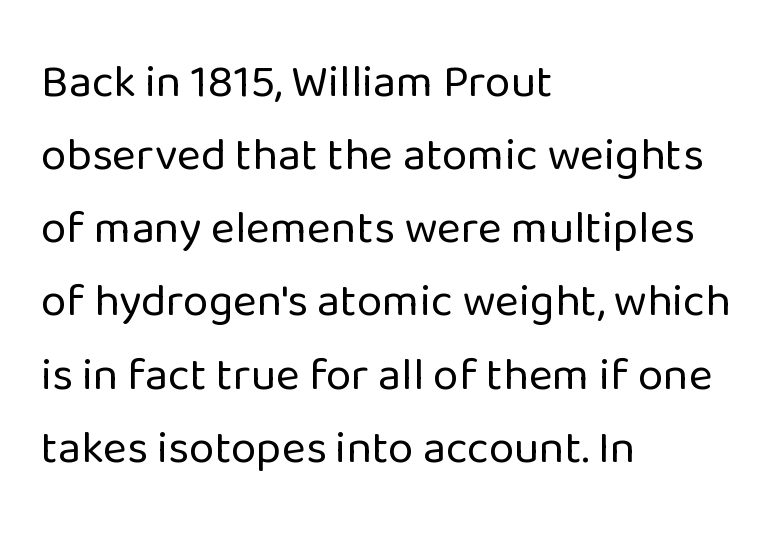
The image shows 46 px regular-weight sans-serif type, upright; set left-aligned, normal line spacing (1.59x), normal letter spacing, not underlined; low stroke contrast and a medium x-height.
